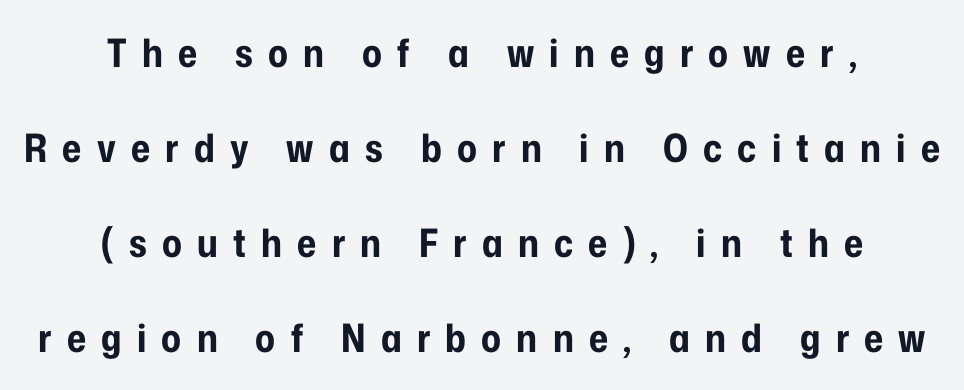
Q: Is the text bold? A: Yes.
Q: Is the text italic (slanted)? A: No, it is upright.
Q: Is the typeface a serif or a sans-serif typeface? A: Sans-serif.
Q: Is the text underlined? A: No.
Q: How is the paragraph aligned? A: Centered.
Q: Is the spacing between letters normal or unusually wide? A: Unusually wide.
Q: Is the spacing between lines tight, normal or loose? A: Loose.
Q: Width (condensed, normal, or wide)? A: Condensed.
Q: Stroke contrast? A: Low.
Q: x-height? A: Medium.
Q: Monospaced? A: No.
